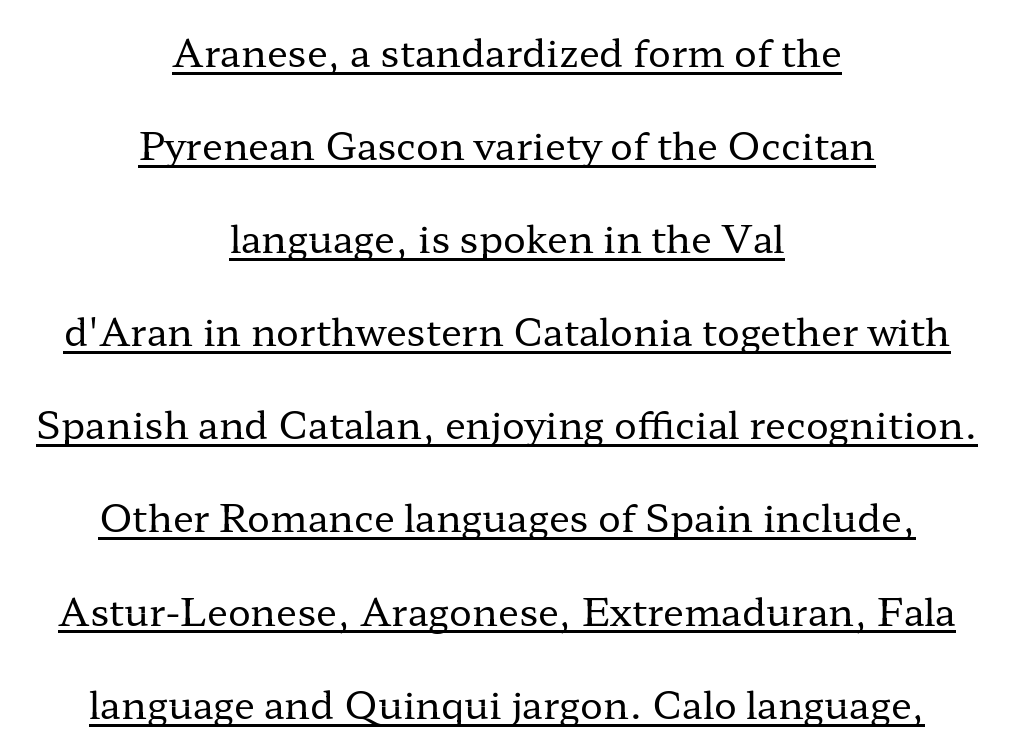
Q: Is the text bold? A: No.
Q: Is the text italic (slanted)? A: No, it is upright.
Q: Is the typeface a serif or a sans-serif typeface? A: Serif.
Q: Is the text underlined? A: Yes.
Q: How is the paragraph aligned? A: Centered.
Q: Is the spacing between letters normal or unusually wide? A: Normal.
Q: Is the spacing between lines tight, normal or loose? A: Loose.
Q: Width (condensed, normal, or wide)? A: Wide.
Q: Stroke contrast? A: Low.
Q: x-height? A: Medium.
Q: Monospaced? A: No.
